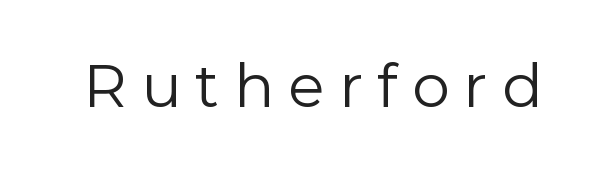
The image shows 65 px light sans-serif type, upright; set unusually wide letter spacing (+0.22 em), not underlined; a medium x-height.
